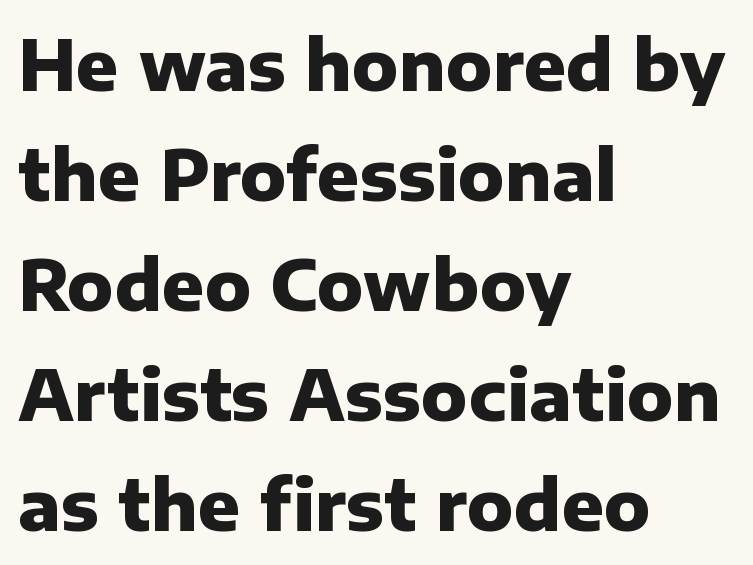
The image shows 70 px heavy sans-serif type, upright; set left-aligned, normal line spacing (1.57x), normal letter spacing, not underlined; low stroke contrast and a medium x-height.
